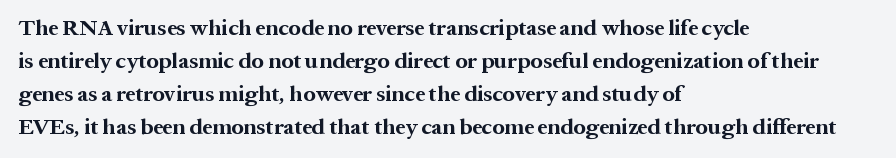
Q: Is the text bold? A: Yes.
Q: Is the text italic (slanted)? A: No, it is upright.
Q: Is the text underlined? A: No.
Q: How is the paragraph aligned? A: Left-aligned.
Q: Is the spacing between letters normal or unusually wide? A: Normal.
Q: Is the spacing between lines tight, normal or loose? A: Normal.
